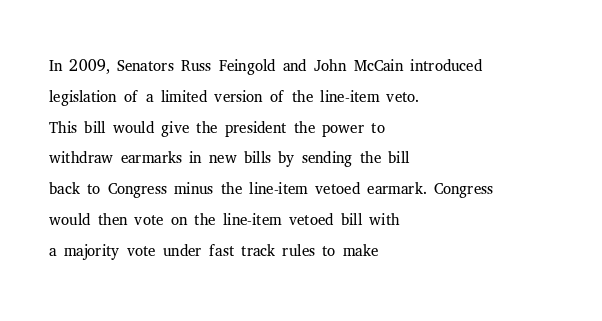
The image shows 23 px text type, upright; set left-aligned, normal line spacing (1.34x), normal letter spacing, not underlined.
